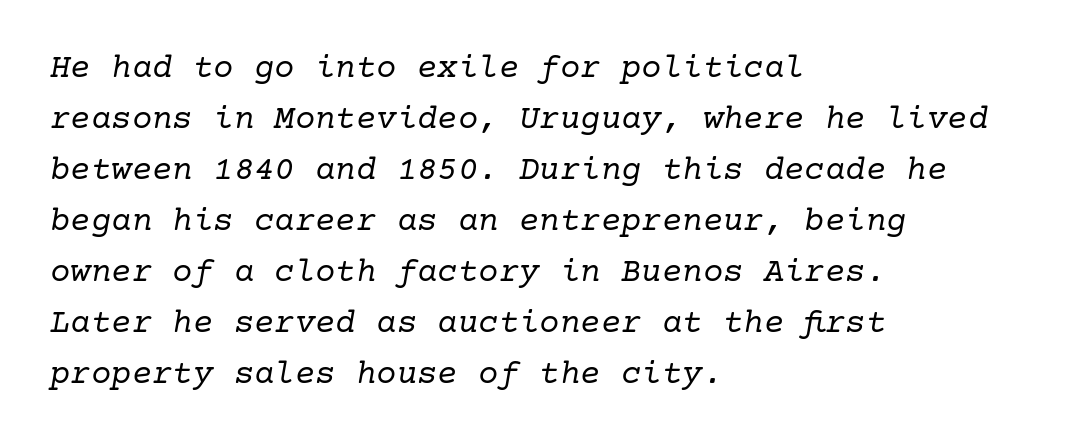
{"serif": "yes", "italic": "yes", "lean": "right", "slant_degrees": 10, "bold": "no", "weight": "regular", "width": "normal", "stroke_contrast": "low", "x_height": "medium", "underline": "no", "align": "left", "line_spacing": "normal", "line_spacing_ratio": 1.5, "letter_spacing": "normal", "letter_spacing_em": 0.0, "glyph_px": 34}
